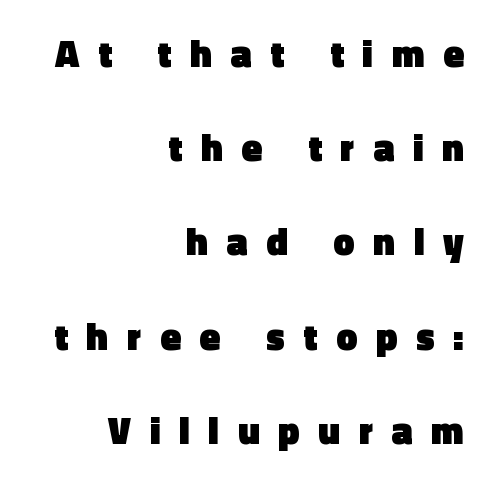
{"serif": "no", "italic": "no", "bold": "yes", "weight": "heavy", "width": "normal", "x_height": "medium", "monospaced": "no", "underline": "no", "align": "right", "line_spacing": "loose", "line_spacing_ratio": 2.48, "letter_spacing": "wide", "letter_spacing_em": 0.49, "glyph_px": 38}
